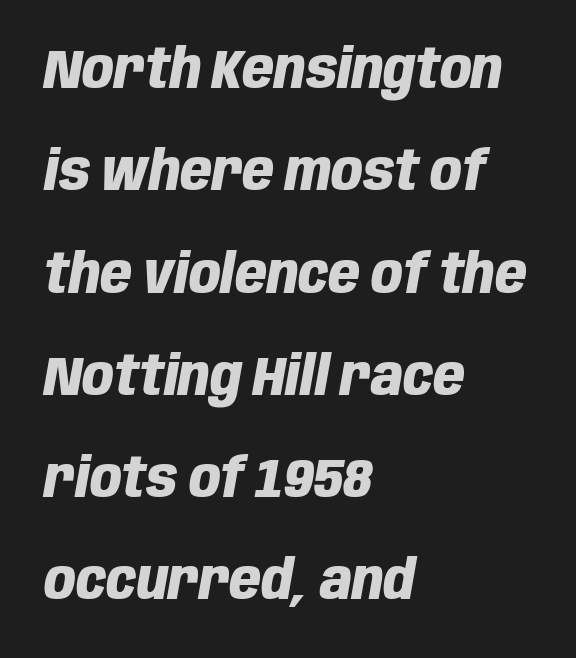
Short and long lines alike share a common starting point at left. Quick note: italic. Characters follow at the spacing the type designer built in. Each letter keeps its own natural width here, so spacing adapts to shape. Summary of weight: heavy, a full bold. Plain, unruled lines of type.
